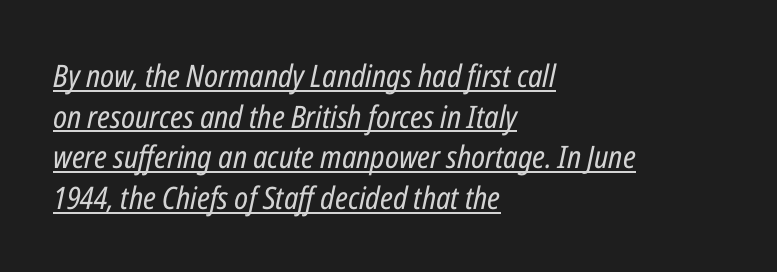
{"italic": "yes", "lean": "right", "slant_degrees": 12, "bold": "no", "weight": "regular", "width": "condensed", "stroke_contrast": "low", "x_height": "medium", "monospaced": "no", "underline": "yes", "align": "left", "line_spacing": "normal", "line_spacing_ratio": 1.31, "letter_spacing": "normal", "letter_spacing_em": 0.0, "glyph_px": 31}
